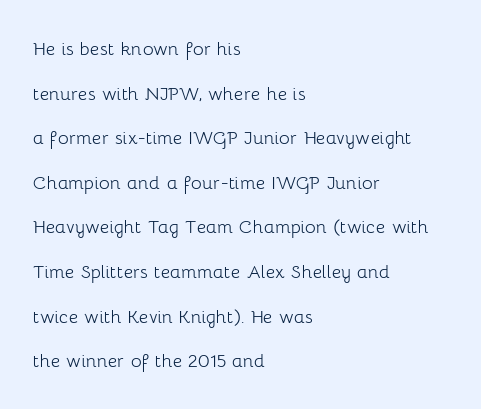
Q: Is the text bold? A: No.
Q: Is the text italic (slanted)? A: No, it is upright.
Q: Is the text underlined? A: No.
Q: How is the paragraph aligned? A: Left-aligned.
Q: Is the spacing between letters normal or unusually wide? A: Normal.
Q: Is the spacing between lines tight, normal or loose? A: Loose.
